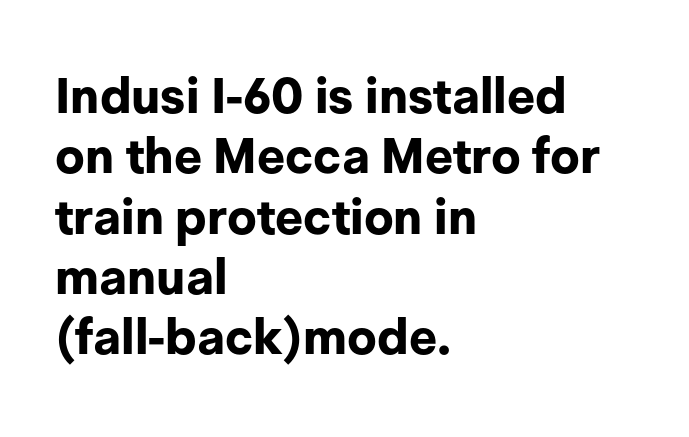
Q: Is the text bold? A: Yes.
Q: Is the text italic (slanted)? A: No, it is upright.
Q: Is the typeface a serif or a sans-serif typeface? A: Sans-serif.
Q: Is the text underlined? A: No.
Q: How is the paragraph aligned? A: Left-aligned.
Q: Is the spacing between letters normal or unusually wide? A: Normal.
Q: Width (condensed, normal, or wide)? A: Normal.
Q: Stroke contrast? A: Low.
Q: x-height? A: Medium.
Q: Monospaced? A: No.
